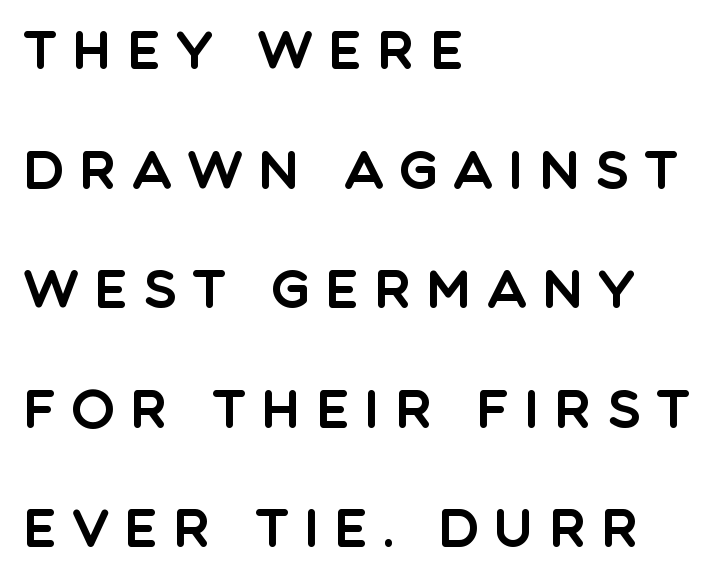
The image shows 52 px sans-serif type, upright; set left-aligned, loose line spacing (2.3x), unusually wide letter spacing (+0.29 em), not underlined; a large x-height.
